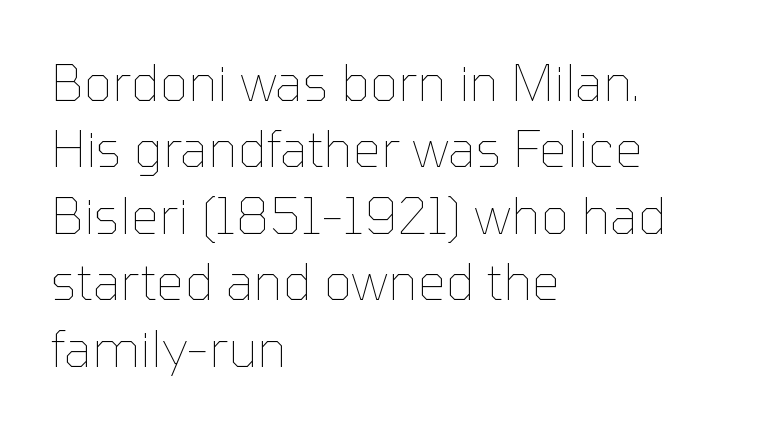
The image shows 50 px thin type, upright; set left-aligned, normal line spacing (1.33x), normal letter spacing, not underlined; low stroke contrast and a medium x-height.
